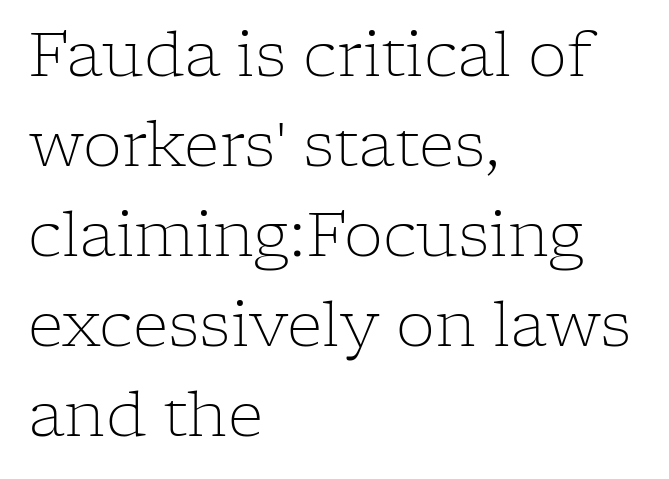
Check the space under the baseline: it is left empty. The letters stand straight up with perfectly vertical stems. Do the characters align in a grid? No, the font is proportional. Tracking value appears to be zero — textbook default spacing.
